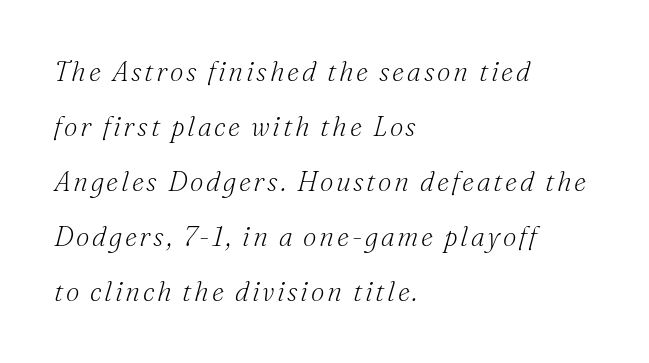
Leading is clearly above the norm, producing a sparse column. Short and long lines alike share a common starting point at left. Weight: in the light-to-regular range. Honestly, there is no underline to notice here at all.
